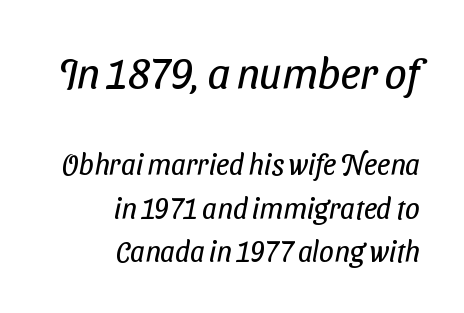
{"serif": "no", "bold": "no", "weight": "regular", "width": "condensed", "stroke_contrast": "low", "x_height": "medium", "monospaced": "no", "underline": "no", "align": "right", "line_spacing": "normal", "line_spacing_ratio": 1.5, "letter_spacing": "normal", "letter_spacing_em": 0.0, "larger_block": "first", "size_ratio": 1.52, "glyph_px": 44}
